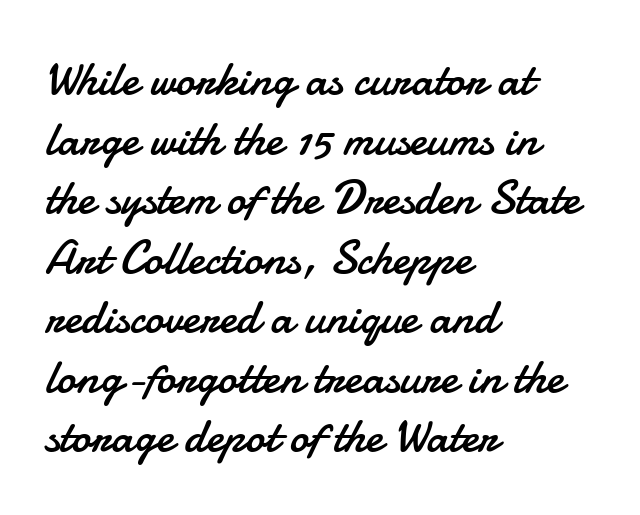
{"serif": "no", "bold": "no", "weight": "regular", "width": "normal", "stroke_contrast": "low", "x_height": "small", "monospaced": "no", "underline": "no", "align": "left", "line_spacing_ratio": 1.24, "letter_spacing": "normal", "letter_spacing_em": 0.0, "glyph_px": 48}
